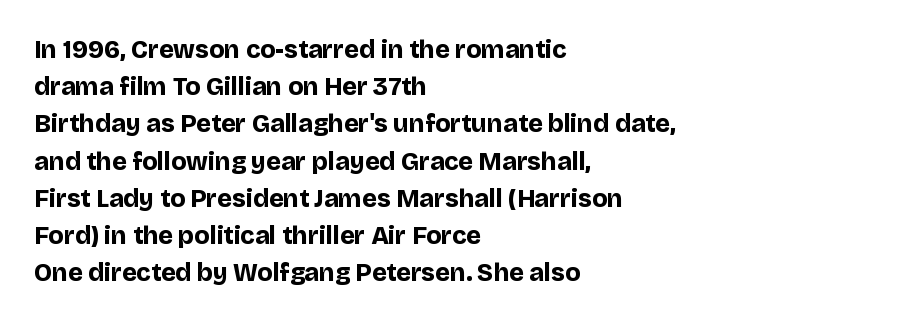
Italic: no, the glyphs are upright roman. Weight: bold. A typesetter would call this zero additional tracking. Does the copy run flush right? No — it runs flush left. In terms of leading, this rendering sits right in the middle. Quick note: underline off.
